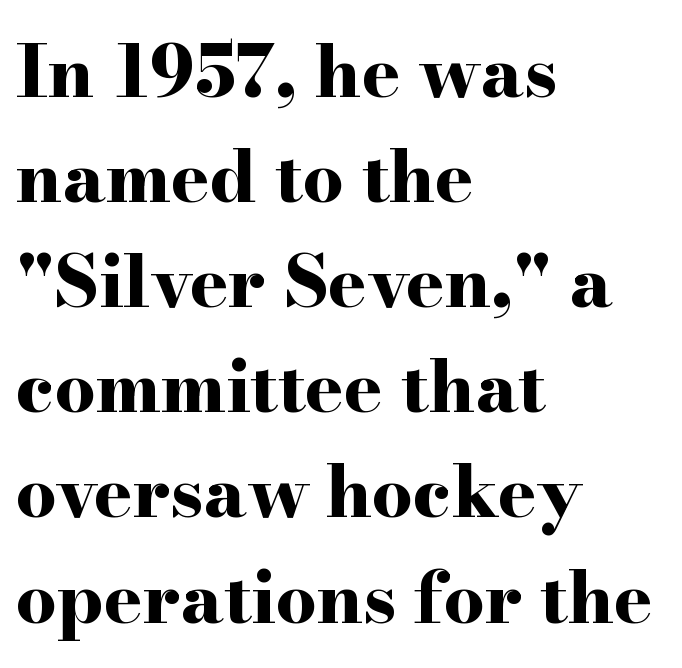
The image shows 72 px bold, wide serif type, upright; set left-aligned, normal line spacing (1.46x), normal letter spacing, not underlined; high stroke contrast and a small x-height.
